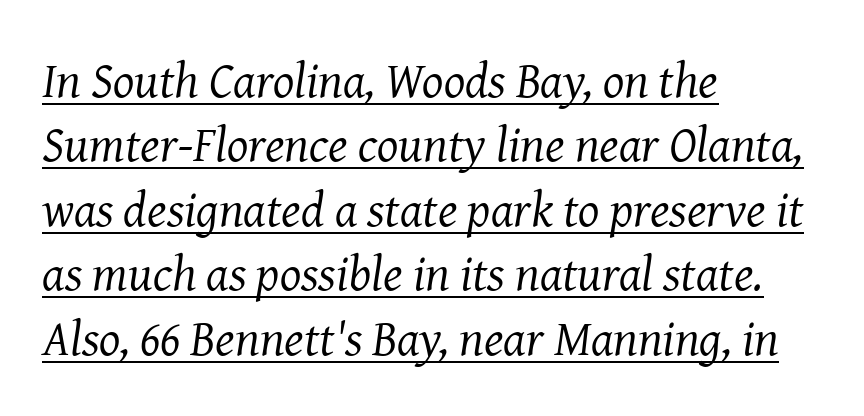
You can see a thin bar hugging the bottom of the glyphs. Compared with typical paragraphs, the rows here are spaced about the same. The weight tops out at a normal text grade. All the whitespace from short lines collects on the right.
